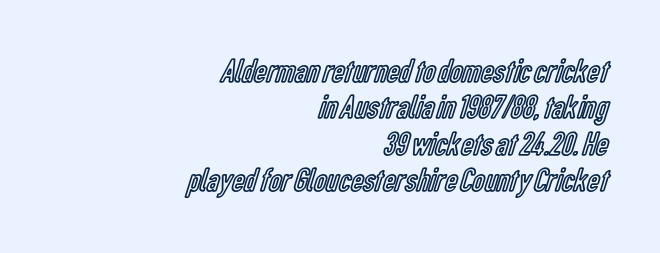
{"width": "condensed", "x_height": "medium", "monospaced": "no", "underline": "no", "align": "right", "line_spacing": "tight", "line_spacing_ratio": 1.07, "letter_spacing": "normal", "letter_spacing_em": 0.0, "glyph_px": 34}
